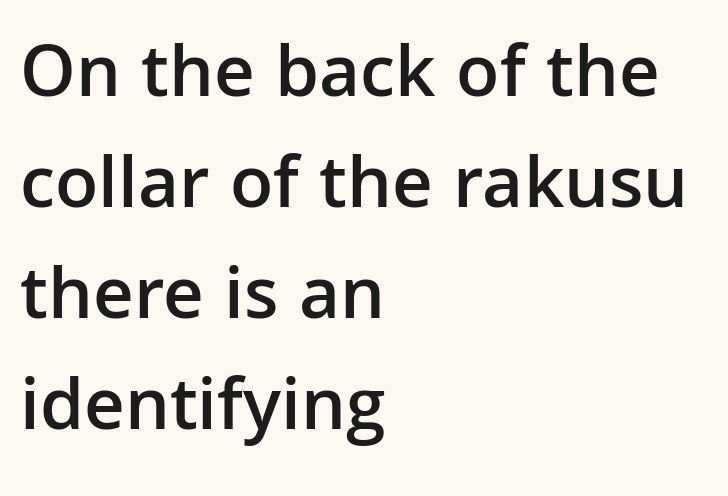
{"serif": "no", "italic": "no", "bold": "semi", "weight": "semibold", "width": "normal", "stroke_contrast": "low", "x_height": "medium", "monospaced": "no", "underline": "no", "align": "left", "line_spacing": "normal", "line_spacing_ratio": 1.46, "letter_spacing": "normal", "letter_spacing_em": 0.0, "glyph_px": 76}
